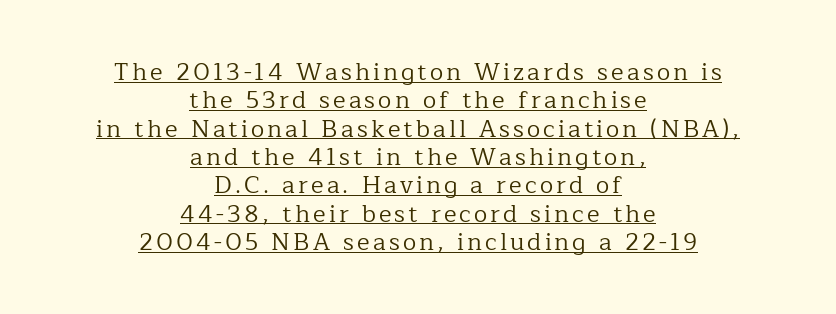
{"italic": "no", "bold": "no", "underline": "yes", "align": "center", "line_spacing_ratio": 1.18, "glyph_px": 24}
